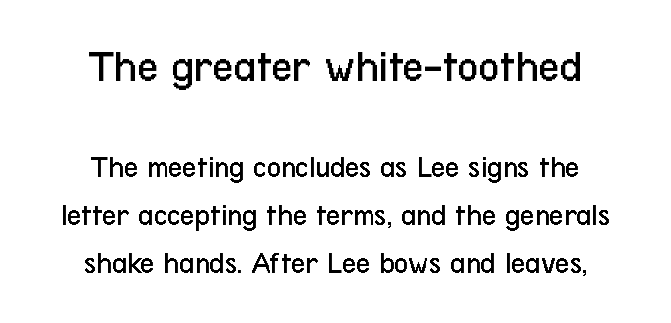
Reading down the block, each line starts at a different indent, mirrored at its end. The typography opts for an upright posture over an oblique one. The earlier block is typeset at a bigger size than the later block. Check where the strokes stop: nothing finishes them off — pure sans.
